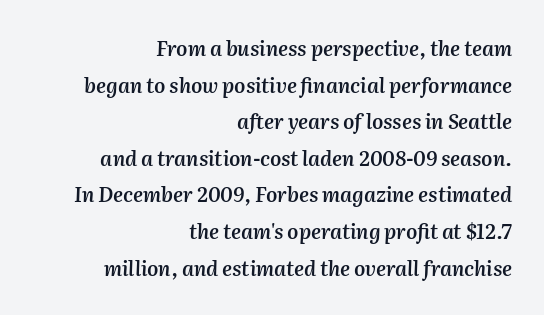
Q: Is the text bold? A: Semi-bold.
Q: Is the text italic (slanted)? A: Yes, it leans right by about 2 degrees.
Q: Is the text underlined? A: No.
Q: How is the paragraph aligned? A: Right-aligned.
Q: Is the spacing between letters normal or unusually wide? A: Normal.
